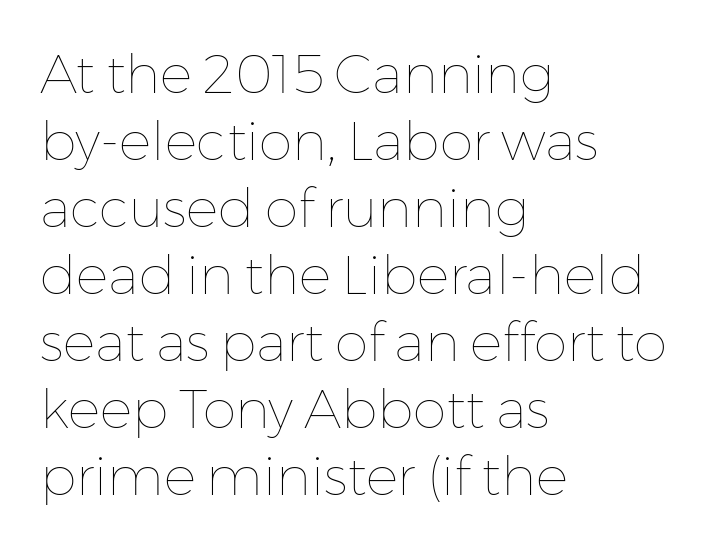
No heavy texture on the line: the type isn't bold. This sample has the flowing, uneven cadence of proportional lettering. Rule under the text: the space is simply empty. All the whitespace from short lines collects on the right. Characters remain perfectly vertical along every line.
